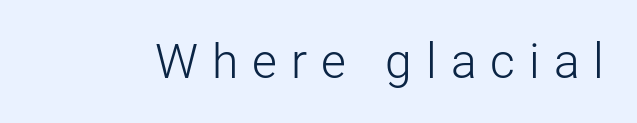
The image shows 48 px light sans-serif type, upright; set unusually wide letter spacing (+0.29 em), not underlined; low stroke contrast and a medium x-height.
